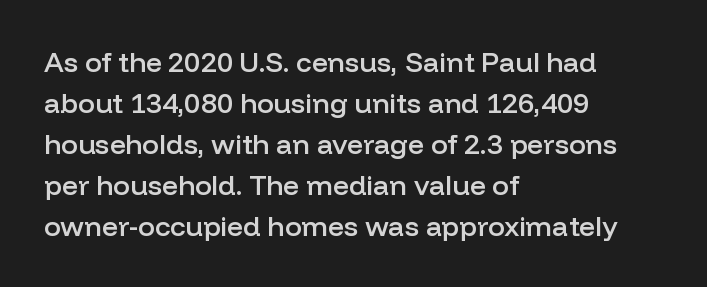
Bold? Not quite — semibold, heavier than regular but stopping short. This rendering features lettering with no underline. How are the letters spaced? Ordinarily, with no added tracking. Leading matches the norm, producing a regular column. You could not count columns in this text — the font is proportionally spaced. These lines are set flush left with a ragged right edge.
